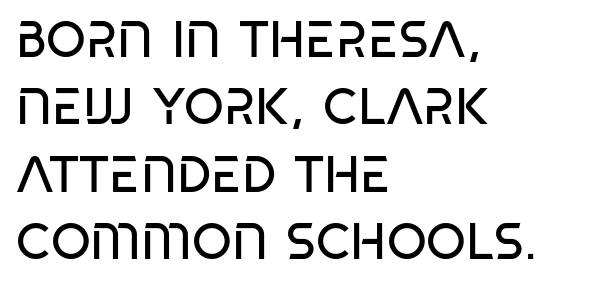
The image shows 51 px regular-weight, condensed sans-serif type, upright; set left-aligned, normal line spacing (1.32x), normal letter spacing, not underlined; low stroke contrast and a large x-height.
